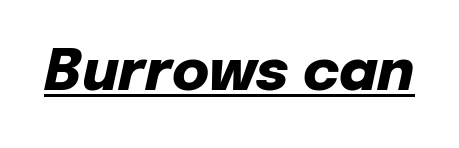
Q: Is the text bold? A: Yes.
Q: Is the text italic (slanted)? A: Yes, it leans right by about 12 degrees.
Q: Is the text underlined? A: Yes.
Q: Is the spacing between letters normal or unusually wide? A: Normal.
Q: Width (condensed, normal, or wide)? A: Normal.
Q: Stroke contrast? A: Low.
Q: x-height? A: Medium.
Q: Monospaced? A: No.
